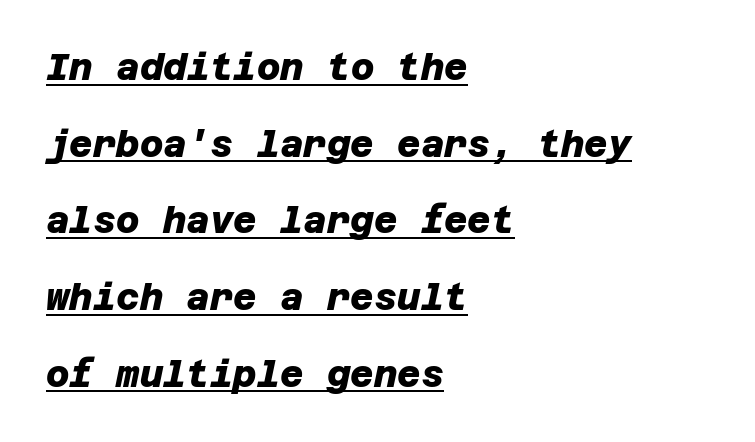
The image shows 36 px heavy sans-serif type; set left-aligned, loose line spacing (2.13x), normal letter spacing, underlined; low stroke contrast and a large x-height.
